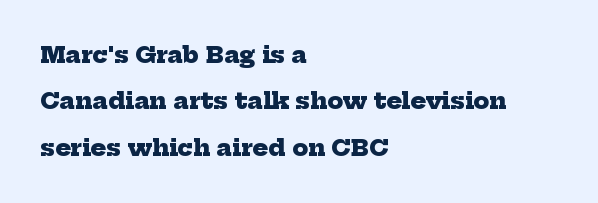
Does the leading feel generous? Absolutely, it's lavish. You could call the tracking neutral — neither tight nor loose. Notice how thick the strokes are: this is what a full bold looks like. Bare-footed words on every line. All the whitespace from short lines collects on the right.
